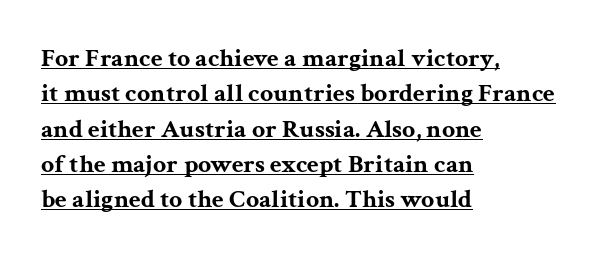
The passage shown has conventional tracking throughout. Which margin do the lines hug? The left one — the right edge is uneven. Style check: upright. The rows are spaced the way most documents space them. Look at the stroke-to-counter ratio: heavy, a bold.
